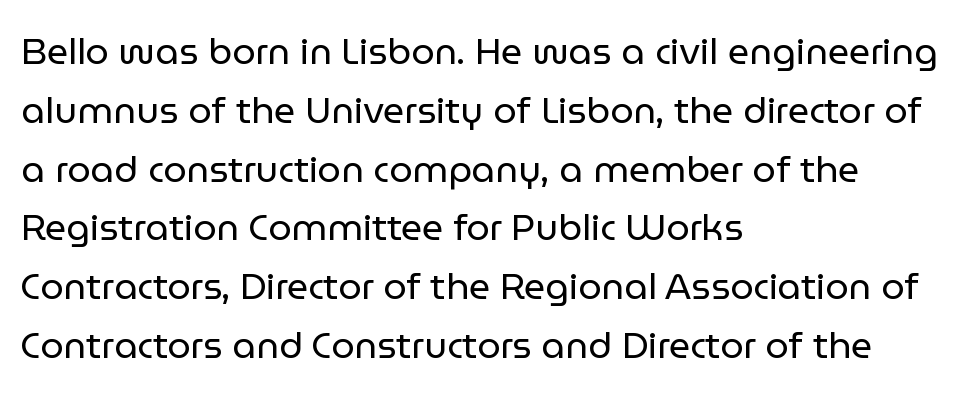
{"serif": "no", "italic": "no", "bold": "no", "weight": "regular", "width": "normal", "stroke_contrast": "low", "x_height": "medium", "monospaced": "no", "underline": "no", "align": "left", "line_spacing": "normal", "line_spacing_ratio": 1.59, "letter_spacing": "normal", "letter_spacing_em": 0.0, "glyph_px": 37}
